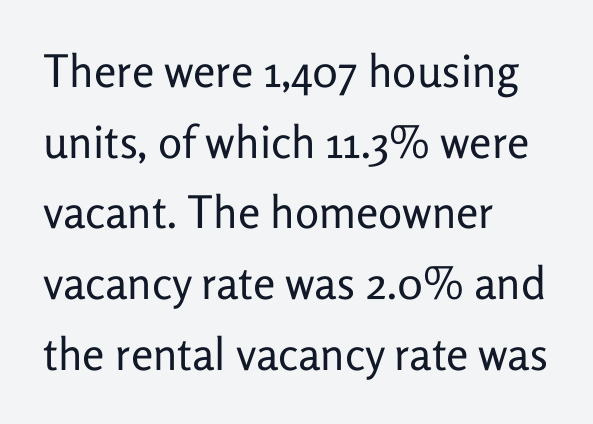
Normally led — the rows are evenly, conventionally spaced. No chunkiness to these letters — they're not bold. Quick note: not italic, upright. Plain, unruled lines of type.
